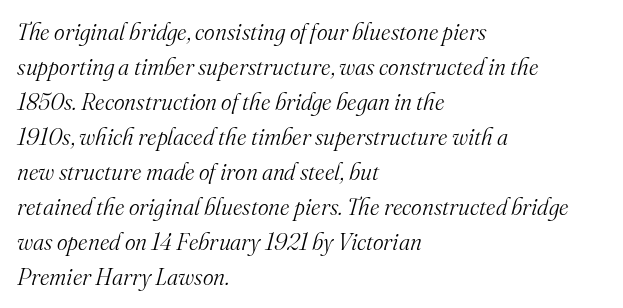
{"italic": "yes", "lean": "right", "slant_degrees": 16, "bold": "no", "underline": "no", "align": "left", "line_spacing": "normal", "line_spacing_ratio": 1.52, "letter_spacing": "normal", "letter_spacing_em": 0.0, "glyph_px": 23}
